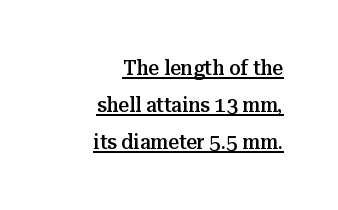
{"italic": "no", "bold": "semi", "underline": "yes", "align": "right", "line_spacing_ratio": 1.76, "letter_spacing": "normal", "letter_spacing_em": 0.0, "glyph_px": 21}
